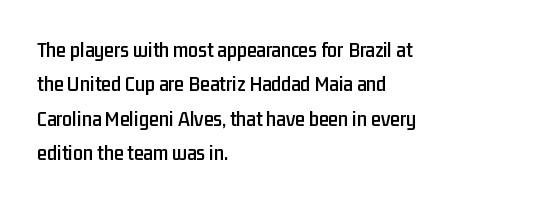
Teacher's note: observe the even left margin — that is flush-left alignment. The passage shown has conventional tracking throughout. It's the straight-up-and-down kind of type. The block of text has a typical density, with ordinary space between rows. The area under the type is left untouched.
